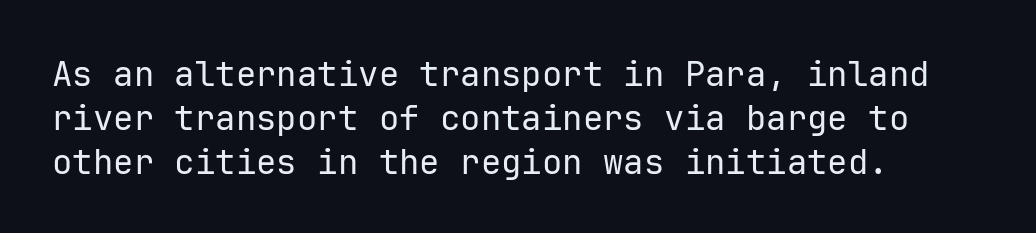
Q: Is the text bold? A: No.
Q: Is the text italic (slanted)? A: No, it is upright.
Q: Is the typeface a serif or a sans-serif typeface? A: Sans-serif.
Q: Is the text underlined? A: No.
Q: How is the paragraph aligned? A: Left-aligned.
Q: Is the spacing between letters normal or unusually wide? A: Normal.
Q: Is the spacing between lines tight, normal or loose? A: Normal.
Q: Width (condensed, normal, or wide)? A: Normal.
Q: Stroke contrast? A: Low.
Q: x-height? A: Medium.
Q: Monospaced? A: Yes.
